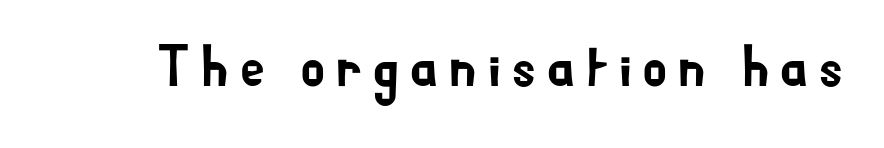
The image shows 58 px sans-serif type, upright; set not underlined; low stroke contrast and a small x-height.
